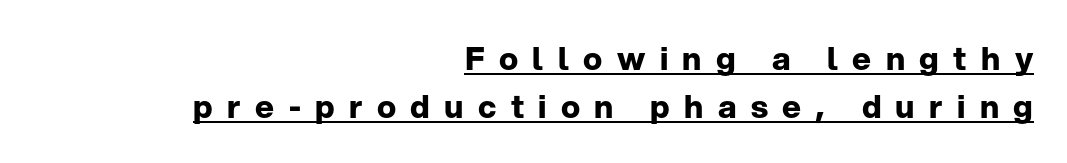
The face used here is rendered with a markedly widened letterfit. Font category for this specimen: sans-serif. Upright lettering throughout. Right-aligned paragraph, ragged on the left. Line spacing here is normal.
